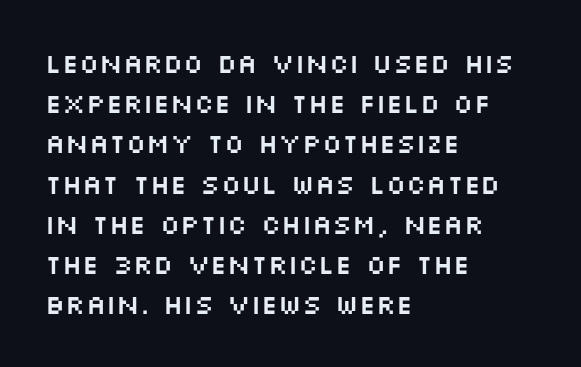
The image shows 27 px text type, upright; set left-aligned, normal line spacing (1.49x), normal letter spacing, not underlined.
